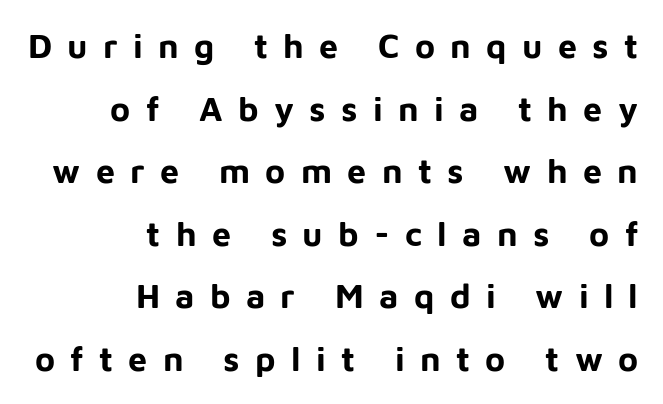
Q: Is the text bold? A: Yes.
Q: Is the text italic (slanted)? A: No, it is upright.
Q: Is the typeface a serif or a sans-serif typeface? A: Sans-serif.
Q: Is the text underlined? A: No.
Q: How is the paragraph aligned? A: Right-aligned.
Q: Is the spacing between letters normal or unusually wide? A: Unusually wide.
Q: Width (condensed, normal, or wide)? A: Normal.
Q: Stroke contrast? A: Low.
Q: x-height? A: Medium.
Q: Monospaced? A: No.
